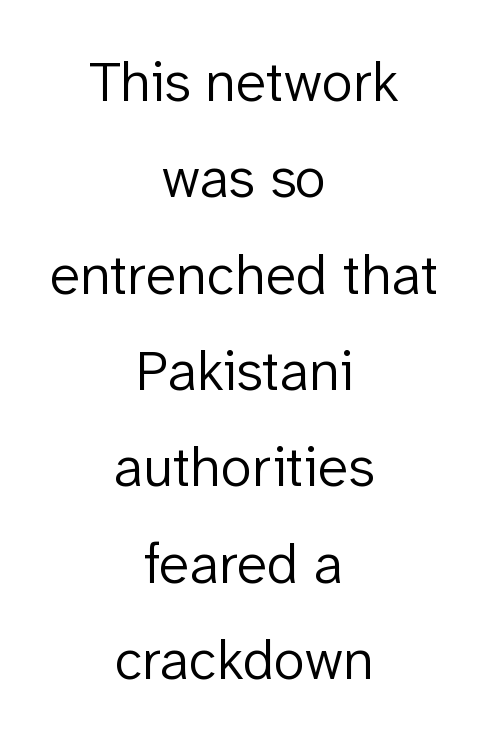
Q: Is the text bold? A: No.
Q: Is the text italic (slanted)? A: No, it is upright.
Q: Is the typeface a serif or a sans-serif typeface? A: Sans-serif.
Q: Is the text underlined? A: No.
Q: How is the paragraph aligned? A: Centered.
Q: Is the spacing between letters normal or unusually wide? A: Normal.
Q: Is the spacing between lines tight, normal or loose? A: Normal.
Q: Width (condensed, normal, or wide)? A: Normal.
Q: Stroke contrast? A: Low.
Q: x-height? A: Medium.
Q: Monospaced? A: No.
